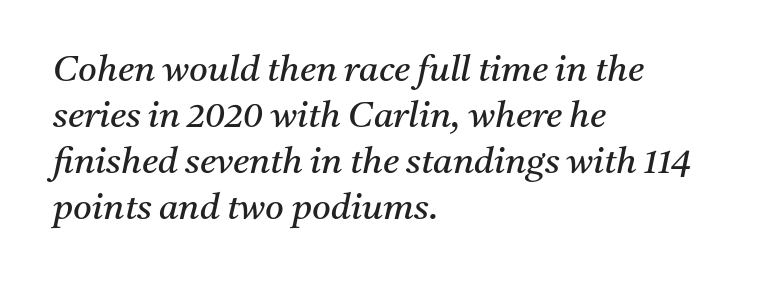
The image shows 36 px regular-weight serif type, italic (leaning right); set left-aligned, normal line spacing (1.28x), normal letter spacing, not underlined; medium stroke contrast and a medium x-height.
